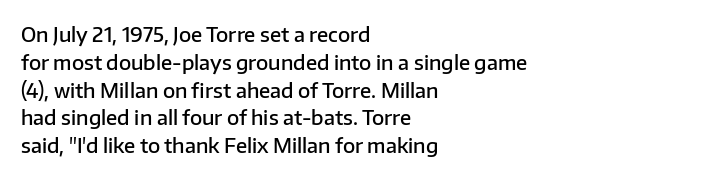
In terms of posture, this sample is upright. A typesetter would call this zero additional tracking. In terms of weight, the rendering is demibold, just under bold. One glance says typical: line gaps are just what's usual. Left-aligned paragraph, ragged on the right.
